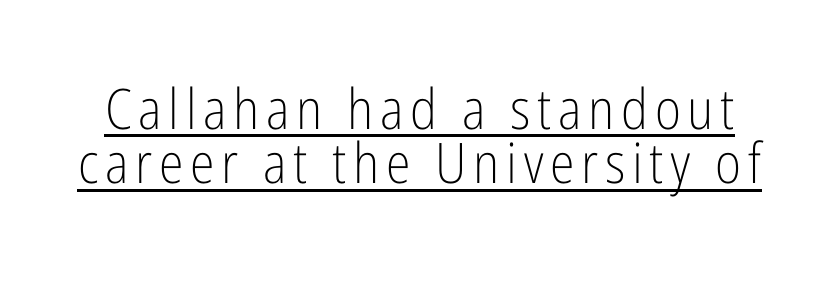
The face used here appears with an underline applied. Weight: regular or lighter. In terms of letterform style, serifs are entirely absent. What's the leading like? Squeezed, with rows nearly overlapping. No italicization has been applied; the sample stays upright. Here the designer chose a conventional face with non-uniform glyph widths.
